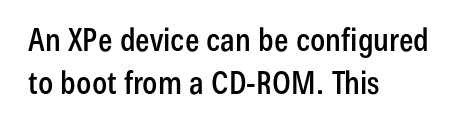
{"serif": "no", "italic": "no", "width": "condensed", "stroke_contrast": "low", "x_height": "medium", "monospaced": "no", "underline": "no", "align": "left", "line_spacing": "normal", "line_spacing_ratio": 1.35, "letter_spacing": "normal", "letter_spacing_em": 0.0, "glyph_px": 32}
